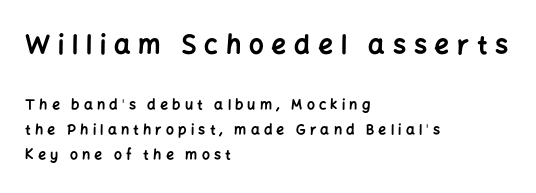
Q: Is the text bold? A: Yes.
Q: Is the text italic (slanted)? A: No, it is upright.
Q: Is the text underlined? A: No.
Q: How is the paragraph aligned? A: Left-aligned.
Q: Is the spacing between letters normal or unusually wide? A: Unusually wide.
Q: Which block of text is set in a larger size, the first (top) or the second (bottom)? A: The first (top) one.
